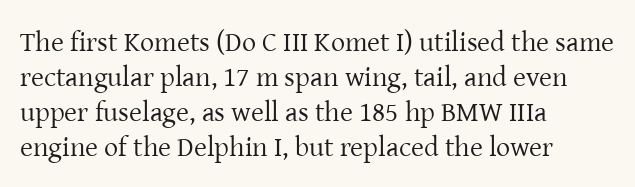
Q: Is the text bold? A: No.
Q: Is the text italic (slanted)? A: No, it is upright.
Q: Is the typeface a serif or a sans-serif typeface? A: Serif.
Q: Is the text underlined? A: No.
Q: How is the paragraph aligned? A: Left-aligned.
Q: Is the spacing between letters normal or unusually wide? A: Normal.
Q: Is the spacing between lines tight, normal or loose? A: Normal.
Q: Width (condensed, normal, or wide)? A: Normal.
Q: Stroke contrast? A: Low.
Q: x-height? A: Medium.
Q: Monospaced? A: No.
